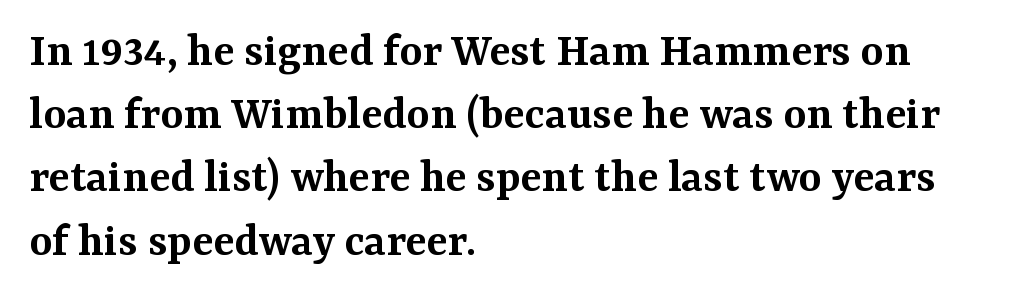
Q: Is the text bold? A: Semi-bold.
Q: Is the text italic (slanted)? A: No, it is upright.
Q: Is the typeface a serif or a sans-serif typeface? A: Serif.
Q: Is the text underlined? A: No.
Q: How is the paragraph aligned? A: Left-aligned.
Q: Is the spacing between letters normal or unusually wide? A: Normal.
Q: Is the spacing between lines tight, normal or loose? A: Normal.
Q: Width (condensed, normal, or wide)? A: Normal.
Q: Stroke contrast? A: Medium.
Q: x-height? A: Medium.
Q: Monospaced? A: No.
